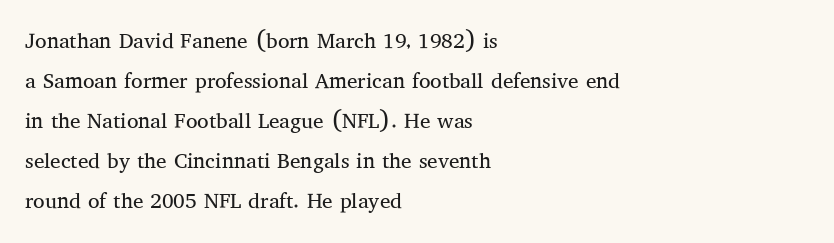
The image shows 21 px text type, upright; set left-aligned, loose line spacing (1.91x), normal letter spacing, not underlined.
